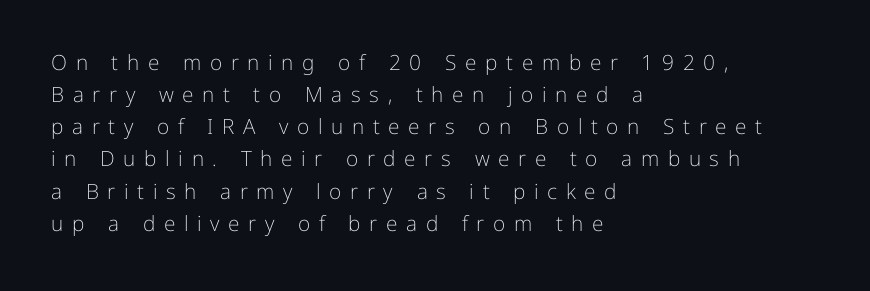
The image shows 21 px text type, upright; set left-aligned, normal line spacing (1.53x), unusually wide letter spacing (+0.41 em), not underlined.
